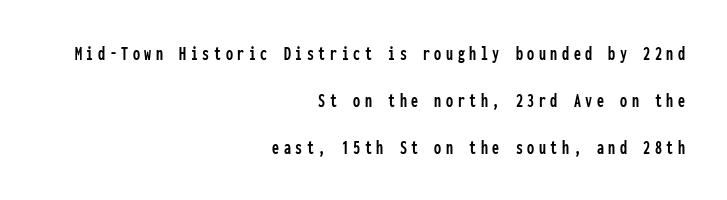
{"italic": "no", "underline": "no", "align": "right", "line_spacing": "loose", "line_spacing_ratio": 2.35, "letter_spacing": "wide", "letter_spacing_em": 0.23, "glyph_px": 20}
